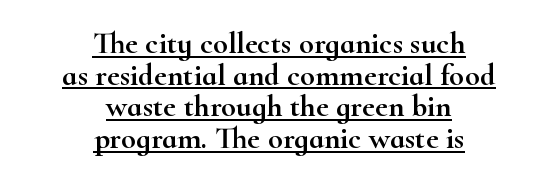
Q: Is the text italic (slanted)? A: No, it is upright.
Q: Is the typeface a serif or a sans-serif typeface? A: Serif.
Q: Is the text underlined? A: Yes.
Q: How is the paragraph aligned? A: Centered.
Q: Is the spacing between letters normal or unusually wide? A: Normal.
Q: Is the spacing between lines tight, normal or loose? A: Tight.
Q: Width (condensed, normal, or wide)? A: Wide.
Q: Stroke contrast? A: High.
Q: x-height? A: Small.
Q: Monospaced? A: No.
